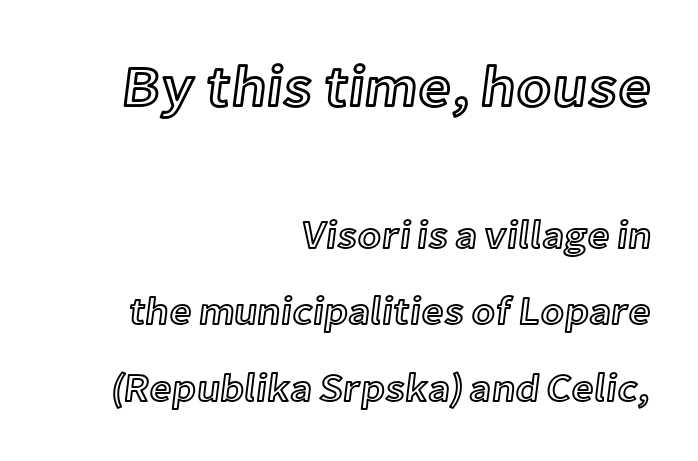
{"width": "normal", "x_height": "medium", "monospaced": "no", "underline": "no", "align": "right", "line_spacing": "loose", "line_spacing_ratio": 1.97, "letter_spacing": "normal", "letter_spacing_em": 0.0, "larger_block": "first", "size_ratio": 1.49, "glyph_px": 58}
